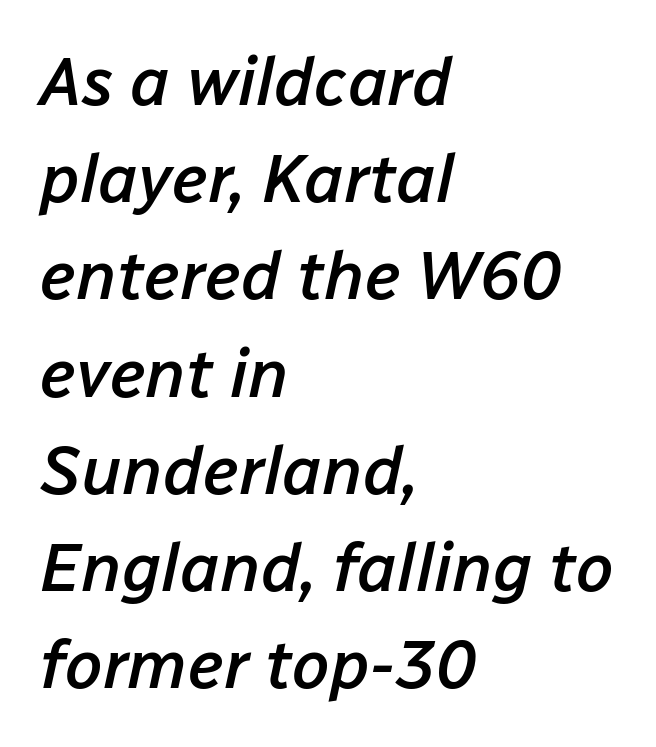
The image shows 68 px semibold type, italic (leaning right); set left-aligned, normal line spacing (1.43x), normal letter spacing, not underlined; low stroke contrast and a medium x-height.
